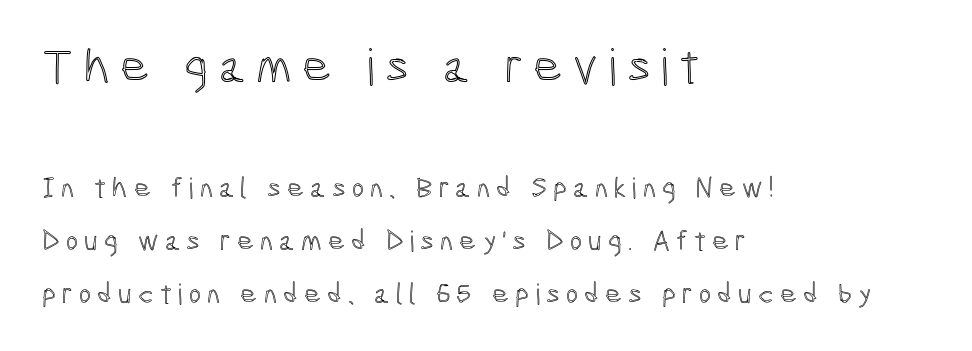
Does extra space separate the letters? Yes, quite a lot of it. Is this a fixed-width face? No — the glyphs have proportional, varying widths. Compare the two chunks: the upper has the greater cap height. The axis of the letterforms is exactly vertical.
